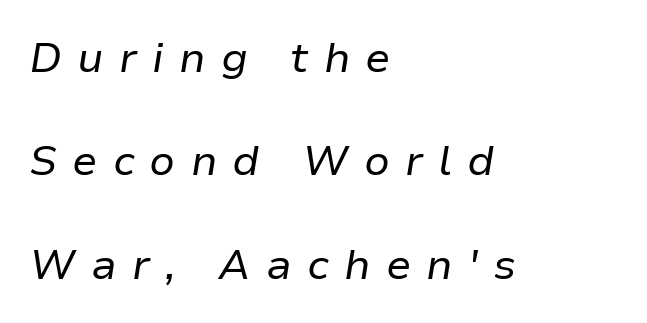
Q: Is the text bold? A: No.
Q: Is the text italic (slanted)? A: Yes, it leans right by about 9 degrees.
Q: Is the text underlined? A: No.
Q: How is the paragraph aligned? A: Left-aligned.
Q: Is the spacing between letters normal or unusually wide? A: Unusually wide.
Q: Is the spacing between lines tight, normal or loose? A: Loose.
Q: Width (condensed, normal, or wide)? A: Normal.
Q: Stroke contrast? A: Low.
Q: x-height? A: Medium.
Q: Monospaced? A: No.
